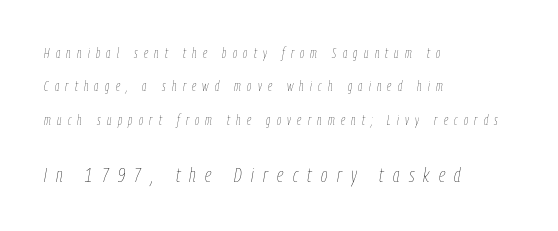
The space directly below the letters is spotless. Compared with typical body copy, the letter spacing here is much looser. The paragraph has a hard left edge and a soft right edge. The passage shown begins with its smaller block and ends with its larger one. Quick note: italic.
